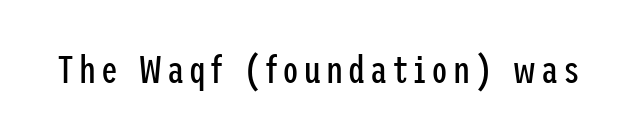
The image shows 38 px regular-weight, condensed sans-serif type, upright; set not underlined; low stroke contrast and a medium x-height.
